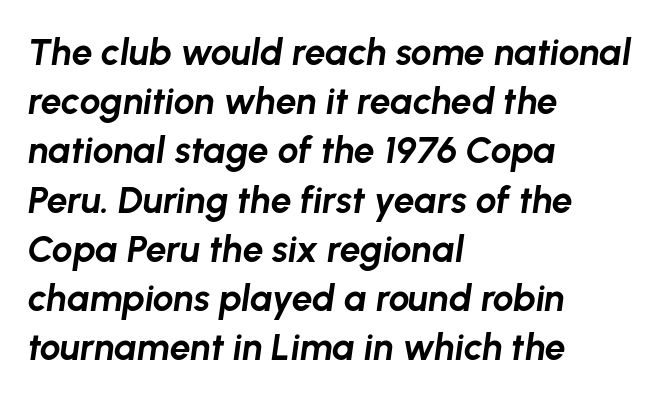
Q: Is the text bold? A: Yes.
Q: Is the text italic (slanted)? A: Yes, it leans right by about 8 degrees.
Q: Is the text underlined? A: No.
Q: How is the paragraph aligned? A: Left-aligned.
Q: Is the spacing between letters normal or unusually wide? A: Normal.
Q: Is the spacing between lines tight, normal or loose? A: Normal.
Q: Width (condensed, normal, or wide)? A: Normal.
Q: Stroke contrast? A: Low.
Q: x-height? A: Medium.
Q: Monospaced? A: No.
